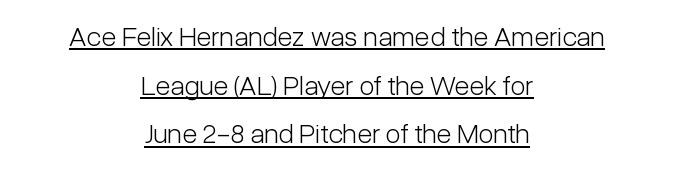
Observe the ordinary spacing: letters are neighbours, not strangers. The face used here is proportionally spaced, like ordinary book or web type. The font is comparable to plain body text, perhaps lighter. Every row of glyphs is offset so its center matches the block's center. Observe the absence of serifs on each vertical stroke in this sample.
